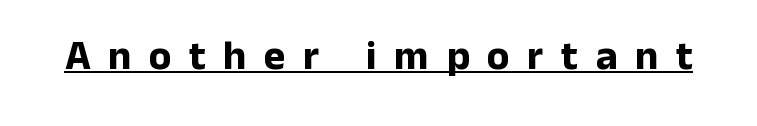
{"serif": "no", "italic": "no", "bold": "yes", "weight": "bold", "width": "normal", "stroke_contrast": "low", "x_height": "medium", "monospaced": "no", "underline": "yes", "letter_spacing": "wide", "letter_spacing_em": 0.43, "glyph_px": 41}
